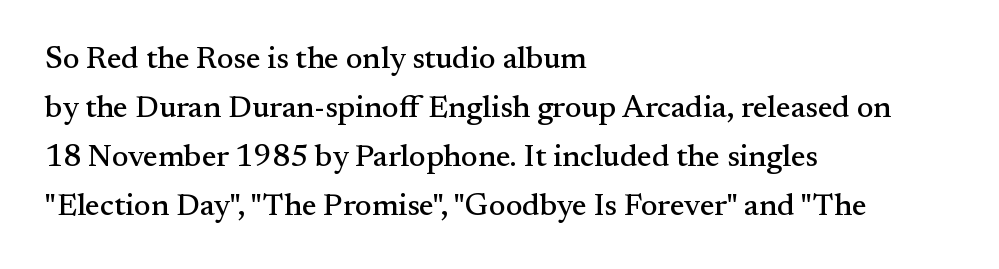
Notice how the stems are strictly vertical — no italics here. Each letter keeps its own natural width here, so spacing adapts to shape. Typographically, this falls in the serif category. Just letters on the line, the space beneath them empty.
